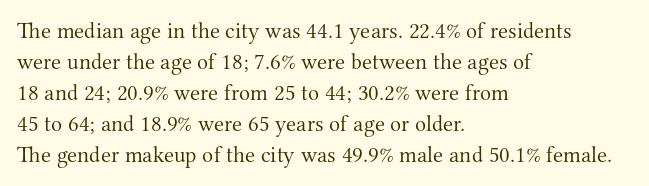
{"italic": "no", "bold": "no", "underline": "no", "align": "left", "line_spacing": "normal", "line_spacing_ratio": 1.35, "letter_spacing": "normal", "letter_spacing_em": 0.0, "glyph_px": 23}
